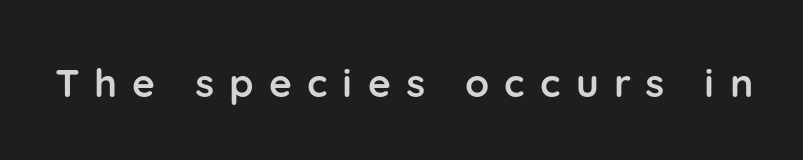
Q: Is the text bold? A: Yes.
Q: Is the text italic (slanted)? A: No, it is upright.
Q: Is the typeface a serif or a sans-serif typeface? A: Sans-serif.
Q: Is the text underlined? A: No.
Q: Is the spacing between letters normal or unusually wide? A: Unusually wide.
Q: Width (condensed, normal, or wide)? A: Normal.
Q: Stroke contrast? A: Low.
Q: x-height? A: Medium.
Q: Monospaced? A: No.
